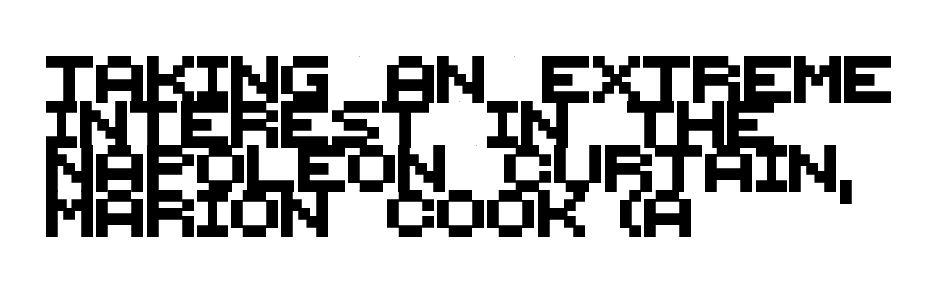
Q: Is the typeface a serif or a sans-serif typeface? A: Sans-serif.
Q: Is the text underlined? A: No.
Q: How is the paragraph aligned? A: Left-aligned.
Q: Is the spacing between letters normal or unusually wide? A: Normal.
Q: Is the spacing between lines tight, normal or loose? A: Tight.
Q: Width (condensed, normal, or wide)? A: Normal.
Q: Stroke contrast? A: Medium.
Q: x-height? A: Large.
Q: Monospaced? A: No.
